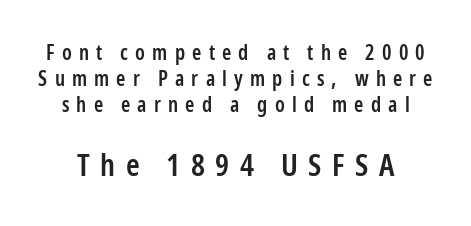
A typesetter would mark this as roman, not italic. Heft: intermediate — a semibold. Bare-footed words on every line. Which chunk is bigger? The second one — the bottom block dwarfs the top.
